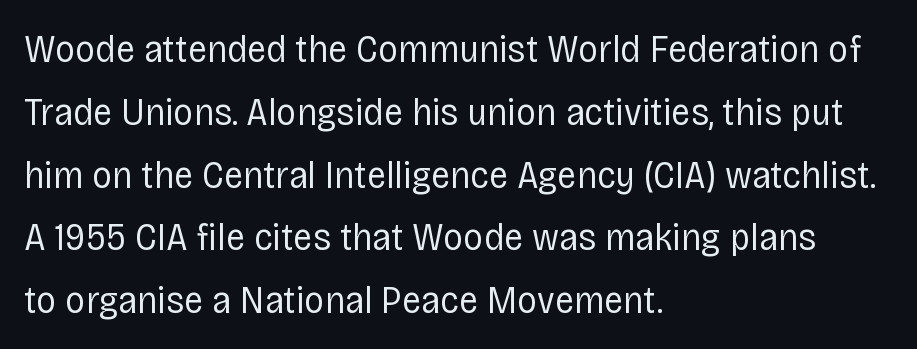
The image shows 40 px regular-weight, condensed sans-serif type, upright; set left-aligned, normal line spacing (1.57x), normal letter spacing, not underlined; low stroke contrast and a large x-height.
